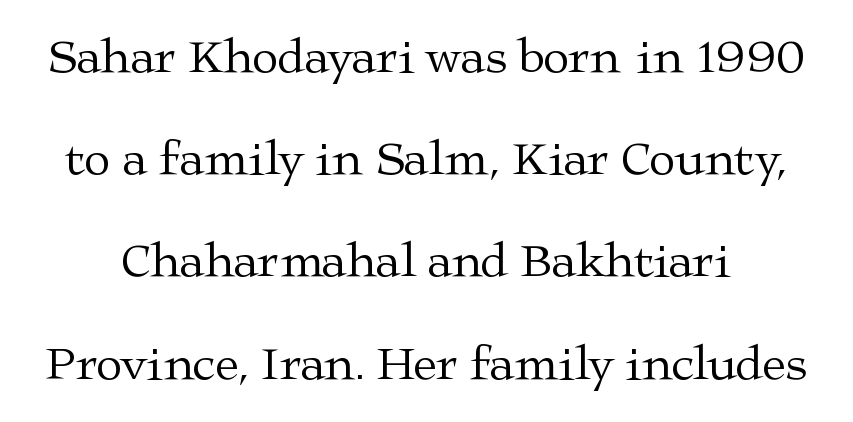
{"serif": "yes", "italic": "no", "bold": "no", "weight": "regular", "width": "wide", "stroke_contrast": "medium", "x_height": "medium", "monospaced": "no", "underline": "no", "line_spacing": "loose", "line_spacing_ratio": 2.13, "letter_spacing": "normal", "letter_spacing_em": 0.0, "glyph_px": 48}
